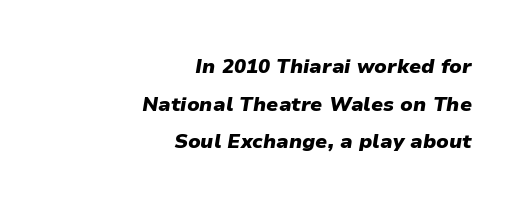
Q: Is the text bold? A: Yes.
Q: Is the text italic (slanted)? A: Yes, it leans right by about 9 degrees.
Q: Is the text underlined? A: No.
Q: How is the paragraph aligned? A: Right-aligned.
Q: Is the spacing between letters normal or unusually wide? A: Normal.
